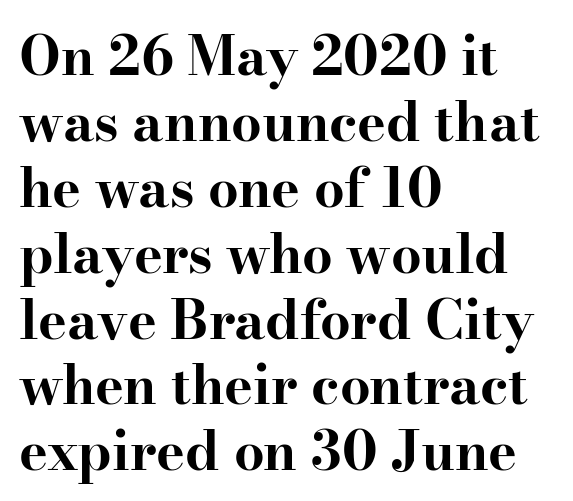
The image shows 54 px bold, wide serif type, upright; set left-aligned, line spacing 1.22x, normal letter spacing, not underlined; high stroke contrast and a small x-height.
